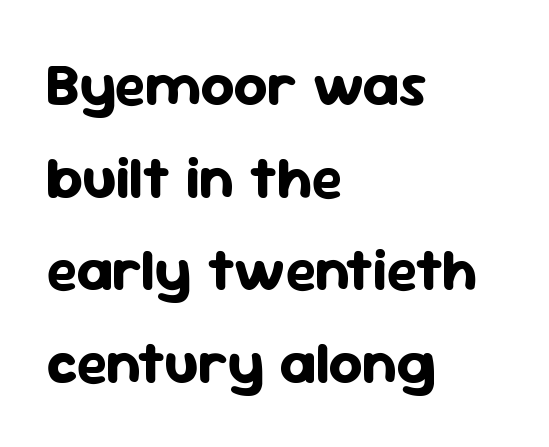
{"serif": "no", "italic": "no", "bold": "yes", "weight": "bold", "width": "normal", "stroke_contrast": "low", "x_height": "medium", "monospaced": "no", "underline": "no", "align": "left", "line_spacing": "normal", "line_spacing_ratio": 1.57, "letter_spacing": "normal", "letter_spacing_em": 0.0, "glyph_px": 59}
